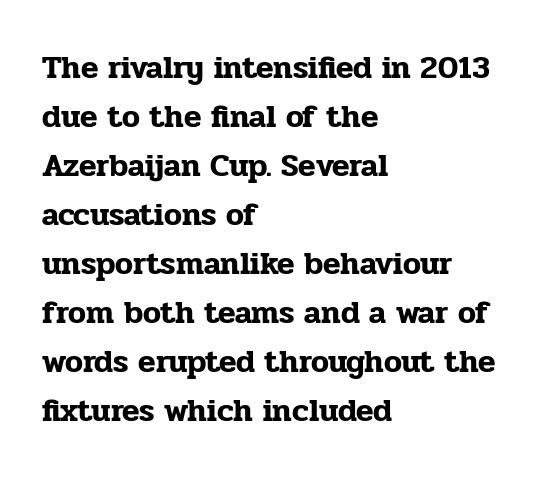
The image shows 32 px serif type, upright; set left-aligned, normal line spacing (1.53x), normal letter spacing, not underlined; low stroke contrast and a medium x-height.
